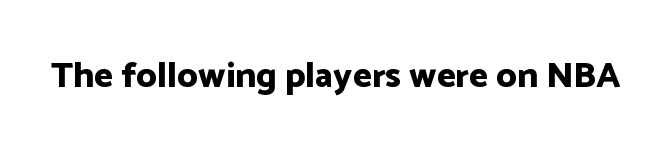
{"serif": "no", "italic": "no", "bold": "yes", "weight": "bold", "width": "normal", "stroke_contrast": "low", "x_height": "medium", "monospaced": "no", "underline": "no", "letter_spacing": "normal", "letter_spacing_em": 0.0, "glyph_px": 36}
